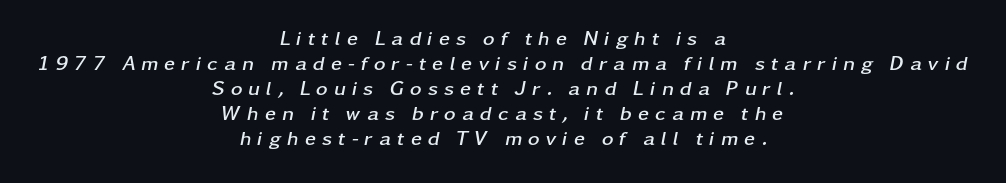
{"italic": "yes", "lean": "right", "slant_degrees": 11, "bold": "yes", "underline": "no", "align": "center", "line_spacing": "normal", "line_spacing_ratio": 1.25, "letter_spacing": "wide", "letter_spacing_em": 0.3, "glyph_px": 20}
